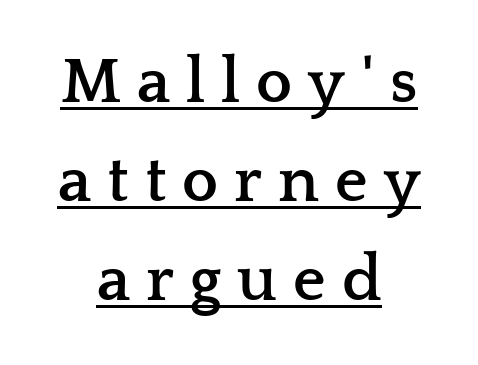
Compared with typical body copy, the letter spacing here is much looser. The type sits square on the baseline with zero lean. Each glyph is drawn with heavy, bold strokes. The string is rendered with underlining switched on.
